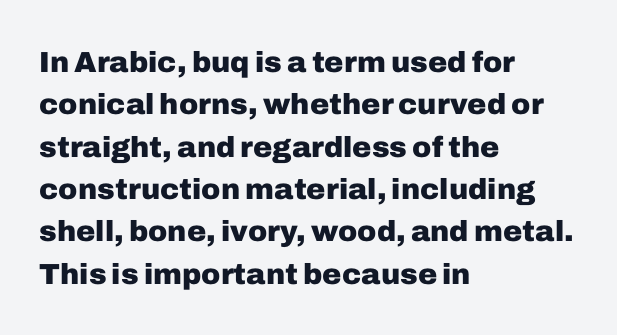
Q: Is the text bold? A: Yes.
Q: Is the text italic (slanted)? A: No, it is upright.
Q: Is the typeface a serif or a sans-serif typeface? A: Sans-serif.
Q: Is the text underlined? A: No.
Q: How is the paragraph aligned? A: Left-aligned.
Q: Is the spacing between letters normal or unusually wide? A: Normal.
Q: Is the spacing between lines tight, normal or loose? A: Normal.
Q: Width (condensed, normal, or wide)? A: Normal.
Q: Stroke contrast? A: Low.
Q: x-height? A: Medium.
Q: Monospaced? A: No.
